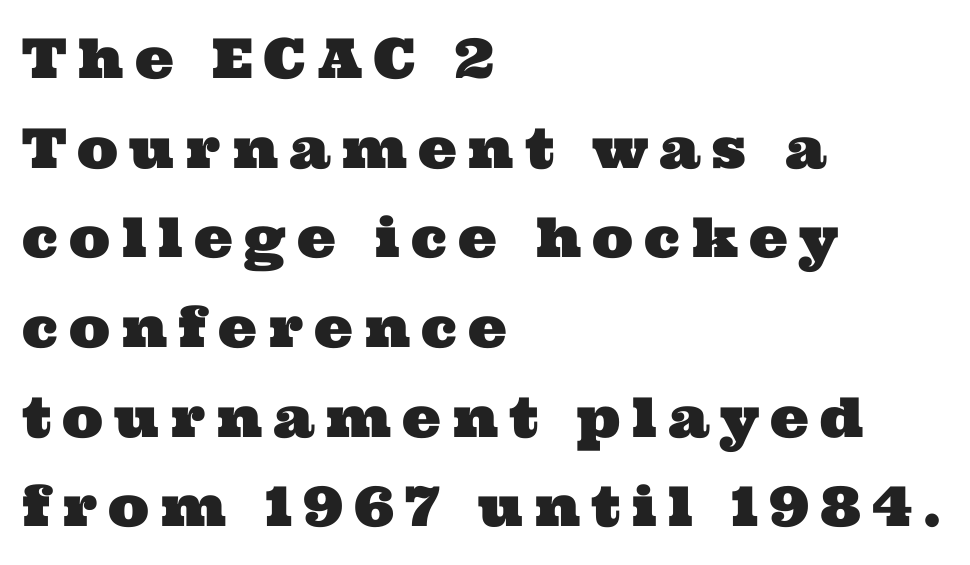
{"serif": "yes", "width": "wide", "stroke_contrast": "medium", "x_height": "medium", "monospaced": "no", "underline": "no", "align": "left", "line_spacing": "normal", "line_spacing_ratio": 1.63, "letter_spacing": "wide", "letter_spacing_em": 0.2, "glyph_px": 55}
